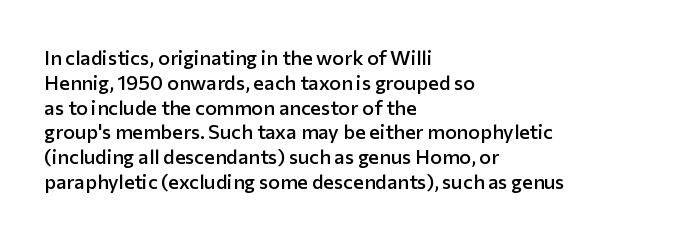
{"italic": "no", "bold": "semi", "underline": "no", "align": "left", "line_spacing_ratio": 1.24, "letter_spacing": "normal", "letter_spacing_em": 0.0, "glyph_px": 20}
